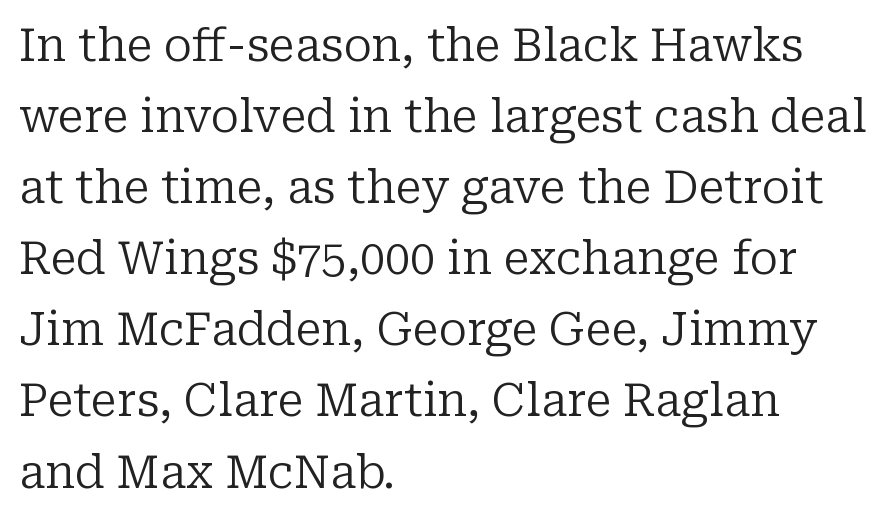
The image shows 45 px regular-weight serif type, upright; set left-aligned, normal line spacing (1.58x), normal letter spacing, not underlined; low stroke contrast and a medium x-height.
